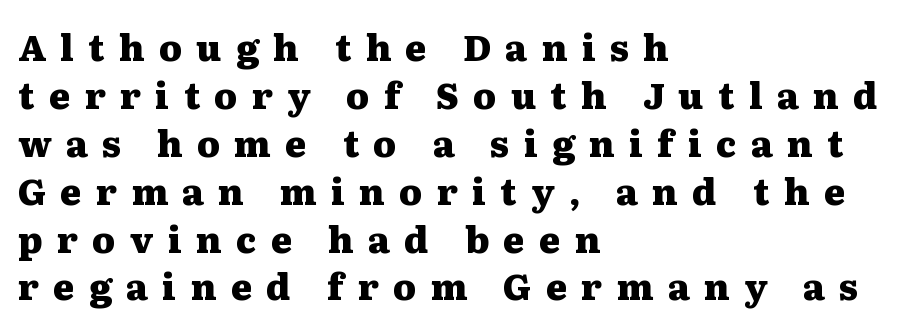
The strip under each line holds only bare page. These lines are rendered in a variable-pitch font. Leading matches the norm, producing a regular column. The line texture is sparse and dotted thanks to wide tracking. Font category for this specimen: serif. Every character sits straight up, as roman type does.
